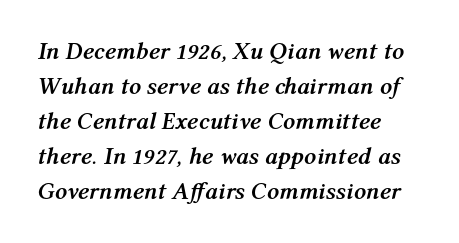
Look at the tracking — it's just the regular setting, nothing added. Heavy, bold letterforms. Yep, that's italic — everything's leaning. The paragraph shown leans on its left margin. Nobody drew a line under any word here.
